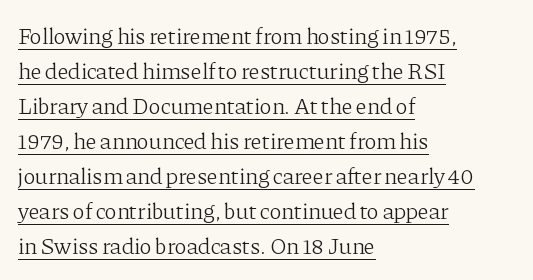
The lines sit at an ordinary, default distance from one another. Nothing heavy about these letters — not bold at all. Notice how the passage keeps a crisp vertical edge on the left only. Is there any slant? The stems are plumb.
